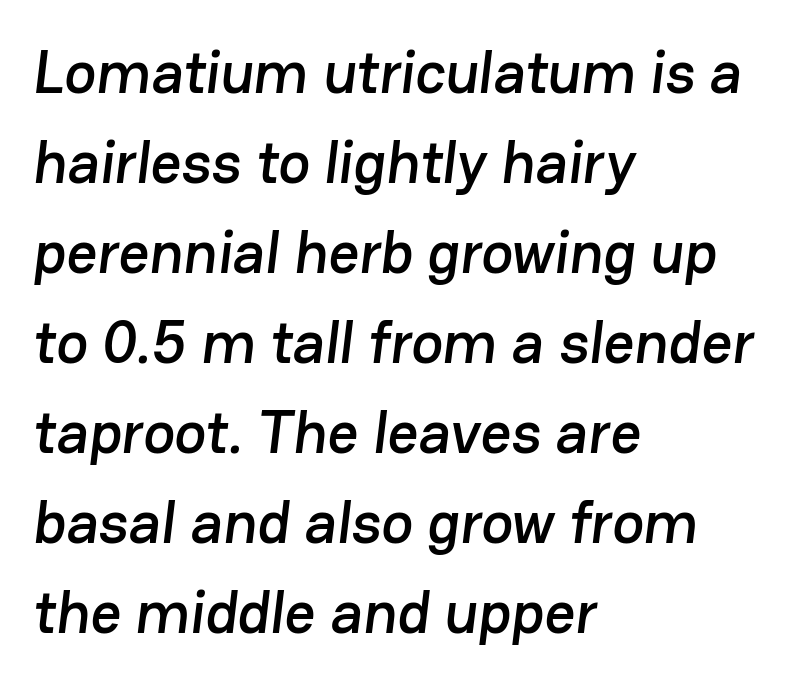
The paragraph shown leans on its left margin. Students, observe: this is what conventionally led text looks like. Characters follow at the spacing the type designer built in. Are there feet on the stems? There aren't — it's a sans.
